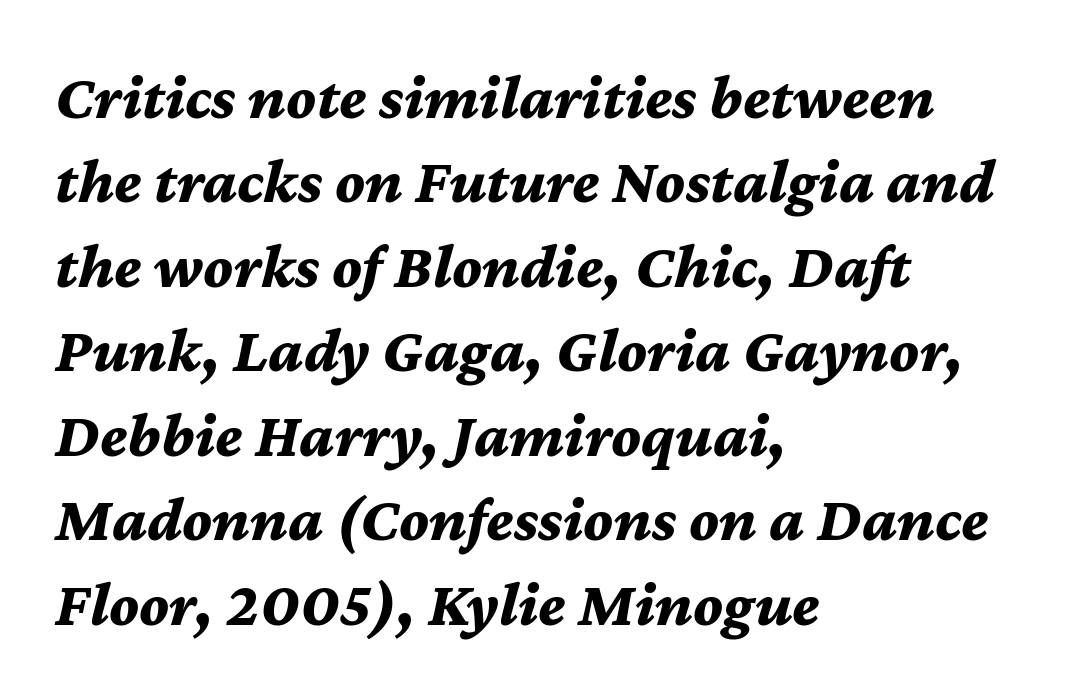
The image shows 64 px bold type, italic (leaning right); set left-aligned, normal line spacing (1.32x), normal letter spacing, not underlined; medium stroke contrast and a medium x-height.
